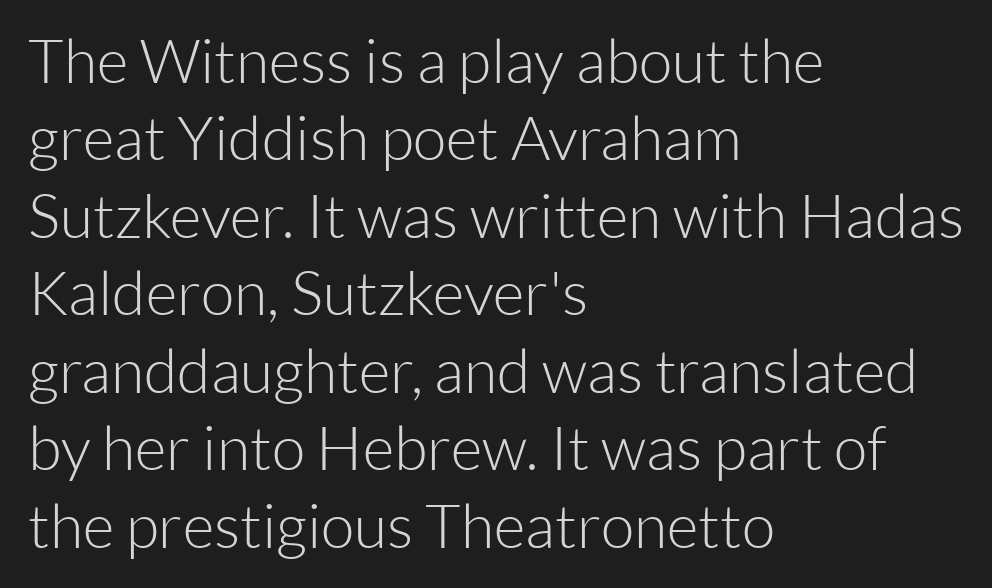
{"serif": "no", "italic": "no", "bold": "no", "weight": "light", "width": "normal", "stroke_contrast": "low", "x_height": "medium", "monospaced": "no", "underline": "no", "align": "left", "line_spacing": "normal", "line_spacing_ratio": 1.27, "letter_spacing": "normal", "letter_spacing_em": 0.0, "glyph_px": 61}
